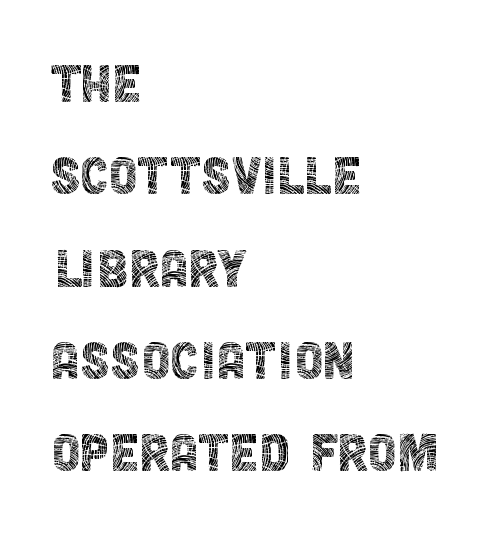
The image shows 65 px thin, condensed sans-serif type, upright; set left-aligned, normal line spacing (1.42x), normal letter spacing, not underlined; a large x-height.
